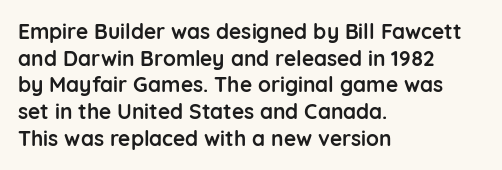
{"italic": "no", "bold": "yes", "underline": "no", "align": "left", "line_spacing": "normal", "line_spacing_ratio": 1.27, "letter_spacing": "normal", "letter_spacing_em": 0.0, "glyph_px": 21}
